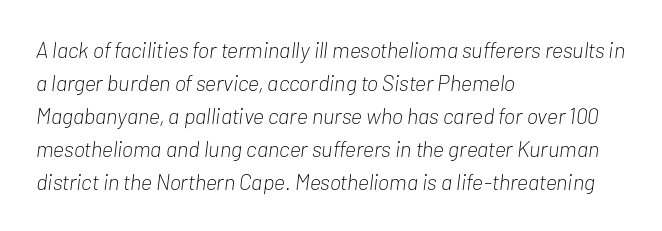
{"italic": "yes", "lean": "right", "slant_degrees": 7, "bold": "no", "underline": "no", "align": "left", "line_spacing": "normal", "line_spacing_ratio": 1.5, "letter_spacing": "normal", "letter_spacing_em": 0.0, "glyph_px": 22}
